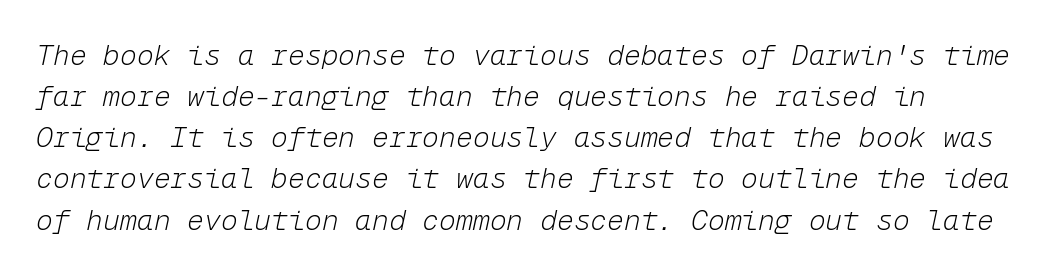
The strokes carry an ordinary text weight at most. The space beneath each line is pristine and unruled. The leading is moderate, giving the passage an even texture. Nothing unusual about the tracking: characters are spaced as the font intends.
